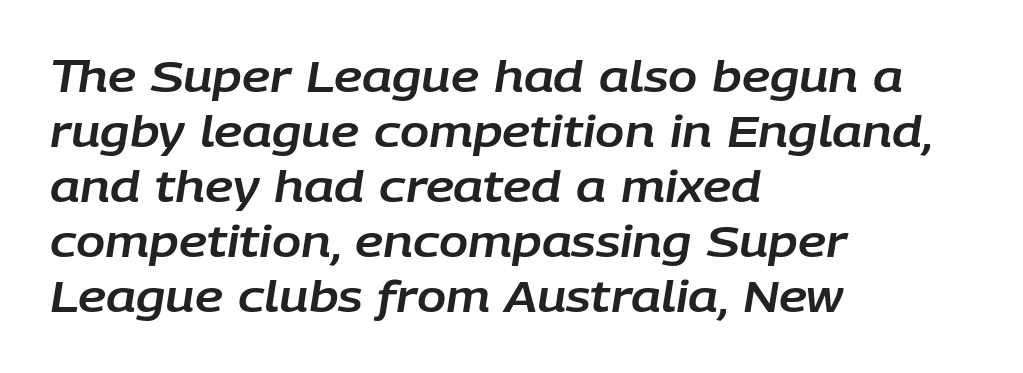
The image shows 43 px text type, italic (leaning right); set left-aligned, normal line spacing (1.28x), normal letter spacing, not underlined; low stroke contrast and a large x-height.
